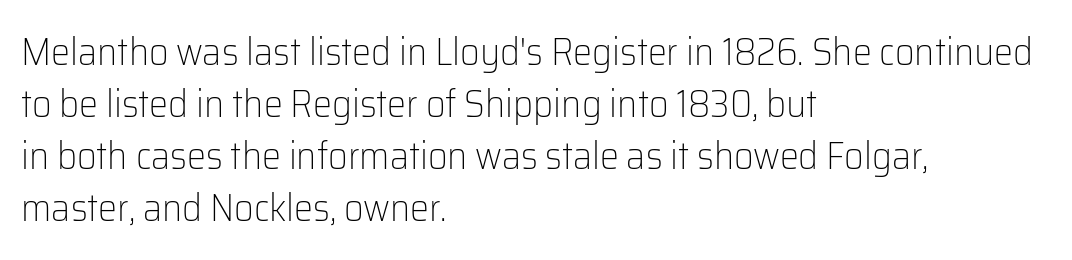
{"serif": "no", "italic": "no", "bold": "no", "weight": "light", "width": "normal", "stroke_contrast": "low", "x_height": "medium", "monospaced": "no", "underline": "no", "align": "left", "line_spacing": "normal", "line_spacing_ratio": 1.37, "letter_spacing": "normal", "letter_spacing_em": 0.0, "glyph_px": 38}
